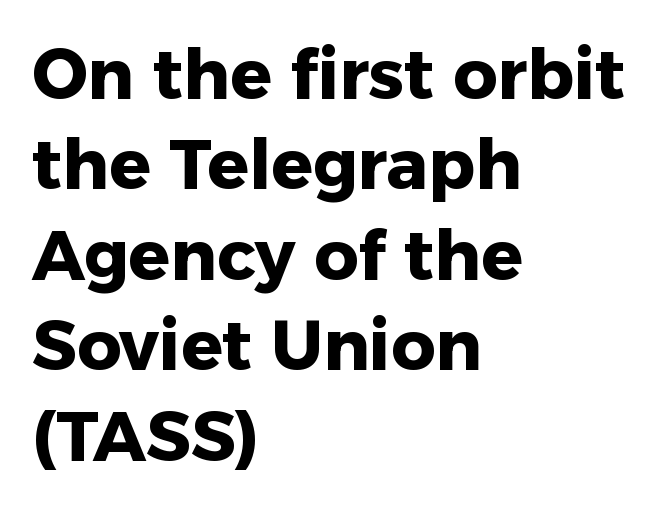
No italicization has been applied; the sample stays upright. Font category for this specimen: sans-serif. This rendering features lettering with no underline. The passage shown is typed in a proportional face where columns would drift. Regarding leading, the lines here are spaced in the standard way.
